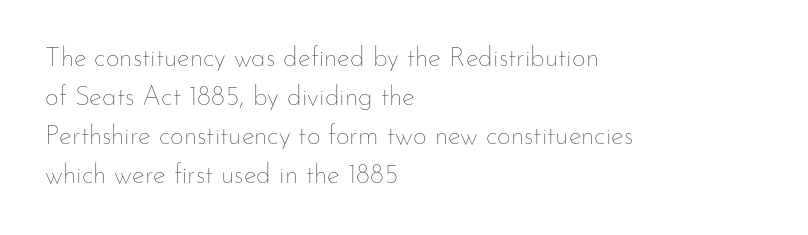
The image shows 27 px text type, upright; set left-aligned, normal line spacing (1.44x), normal letter spacing, not underlined.
